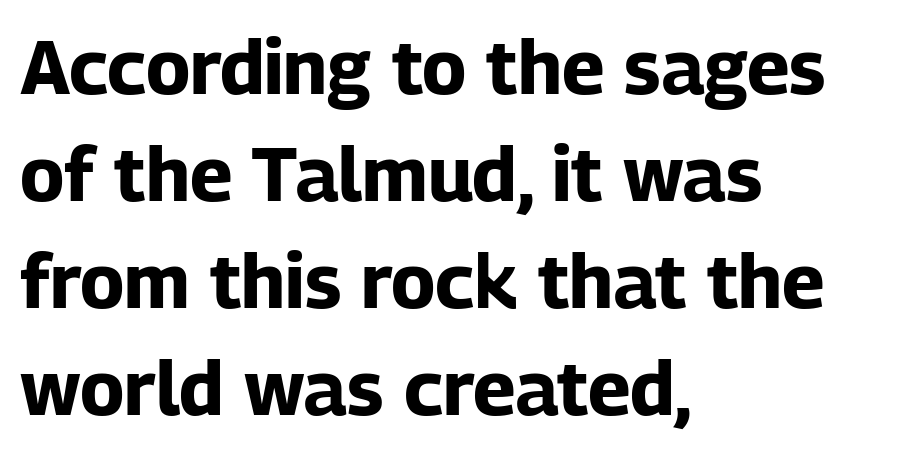
Students, note that the glyphs here touch the page at normal intervals. Is this a fixed-width face? No — the glyphs have proportional, varying widths. A typesetter would label this face a sans. Letters rest on an invisible, unmarked baseline. The lettering holds an erect, upright posture throughout.
